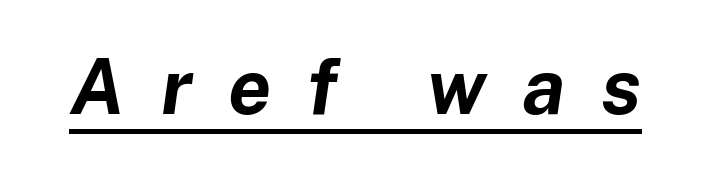
{"italic": "yes", "lean": "right", "slant_degrees": 8, "bold": "yes", "weight": "bold", "width": "normal", "stroke_contrast": "low", "x_height": "medium", "monospaced": "no", "underline": "yes", "letter_spacing": "wide", "letter_spacing_em": 0.47, "glyph_px": 77}
